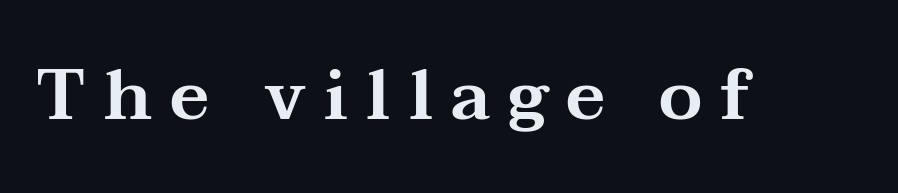
The image shows 70 px wide serif type, upright; set unusually wide letter spacing (+0.26 em), not underlined; medium stroke contrast and a medium x-height.
